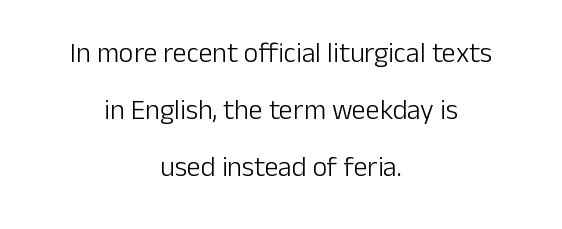
{"serif": "no", "italic": "no", "bold": "no", "weight": "light", "width": "normal", "stroke_contrast": "low", "x_height": "medium", "monospaced": "no", "underline": "no", "align": "center", "line_spacing": "loose", "line_spacing_ratio": 2.03, "letter_spacing": "normal", "letter_spacing_em": 0.0, "glyph_px": 28}
